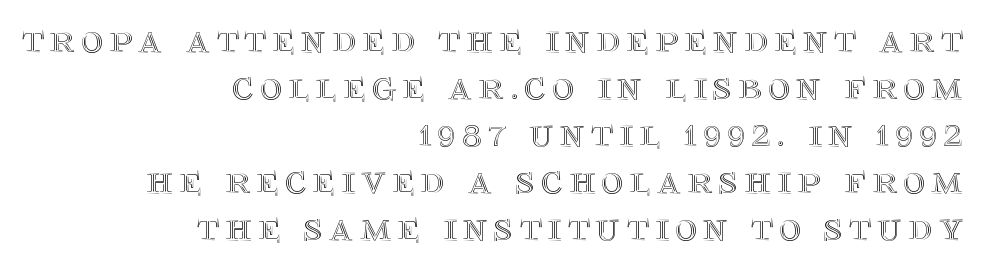
The font's upright variant was chosen for this text. Check the space under the baseline: it is left empty. The ragged edge is on the left, which tells us the setting is flush right. Is this a fixed-width face? No — the glyphs have proportional, varying widths. Leading: reduced.
